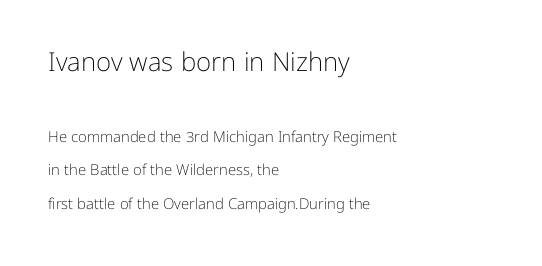
Q: Is the text bold? A: No.
Q: Is the text italic (slanted)? A: No, it is upright.
Q: Is the text underlined? A: No.
Q: How is the paragraph aligned? A: Left-aligned.
Q: Is the spacing between letters normal or unusually wide? A: Normal.
Q: Is the spacing between lines tight, normal or loose? A: Loose.
Q: Which block of text is set in a larger size, the first (top) or the second (bottom)? A: The first (top) one.
